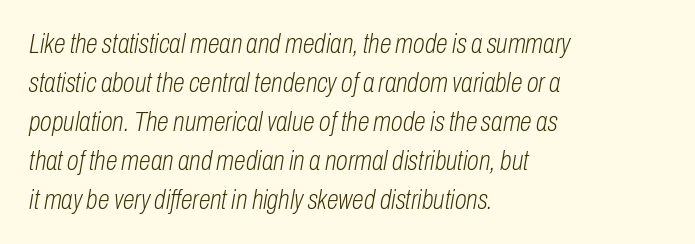
{"italic": "yes", "lean": "right", "slant_degrees": 10, "bold": "no", "underline": "no", "align": "left", "line_spacing": "normal", "line_spacing_ratio": 1.44, "letter_spacing": "normal", "letter_spacing_em": 0.0, "glyph_px": 27}
